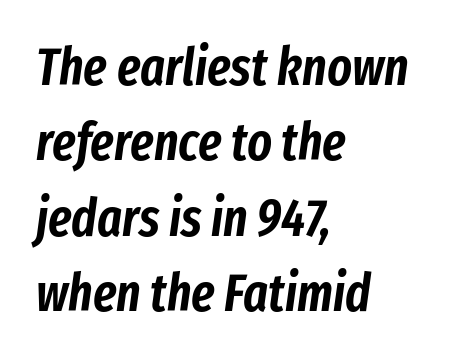
Q: Is the text italic (slanted)? A: Yes, it leans right by about 8 degrees.
Q: Is the text underlined? A: No.
Q: How is the paragraph aligned? A: Left-aligned.
Q: Is the spacing between letters normal or unusually wide? A: Normal.
Q: Is the spacing between lines tight, normal or loose? A: Normal.
Q: Width (condensed, normal, or wide)? A: Condensed.
Q: Stroke contrast? A: Low.
Q: x-height? A: Medium.
Q: Monospaced? A: No.
